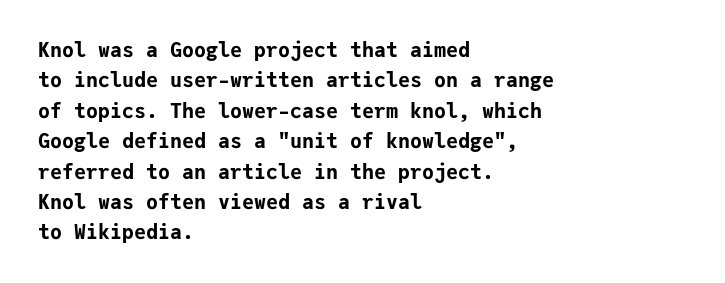
Q: Is the text bold? A: Yes.
Q: Is the text italic (slanted)? A: No, it is upright.
Q: Is the text underlined? A: No.
Q: How is the paragraph aligned? A: Left-aligned.
Q: Is the spacing between letters normal or unusually wide? A: Normal.
Q: Is the spacing between lines tight, normal or loose? A: Normal.
